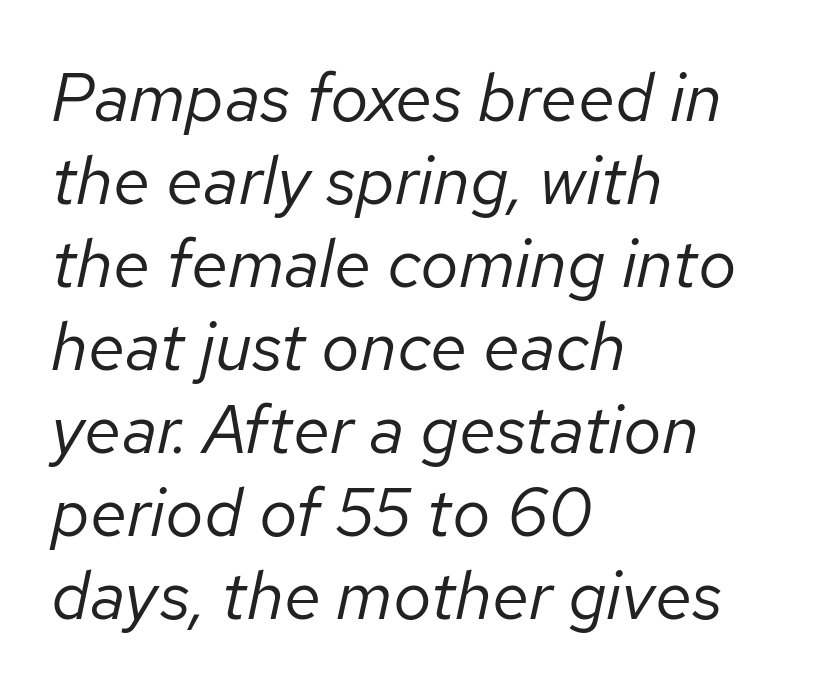
The image shows 68 px regular-weight type, italic (leaning right); set left-aligned, line spacing 1.22x, normal letter spacing, not underlined; low stroke contrast and a medium x-height.
